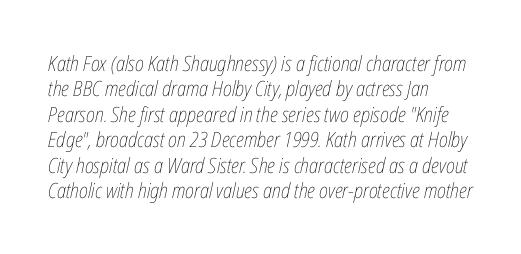
Q: Is the text bold? A: No.
Q: Is the text italic (slanted)? A: Yes, it leans right by about 12 degrees.
Q: Is the text underlined? A: No.
Q: How is the paragraph aligned? A: Left-aligned.
Q: Is the spacing between letters normal or unusually wide? A: Normal.
